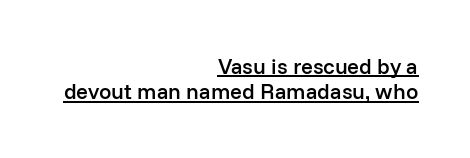
The image shows 22 px text type, upright; set right-aligned, tight line spacing (1.15x), normal letter spacing, underlined.
